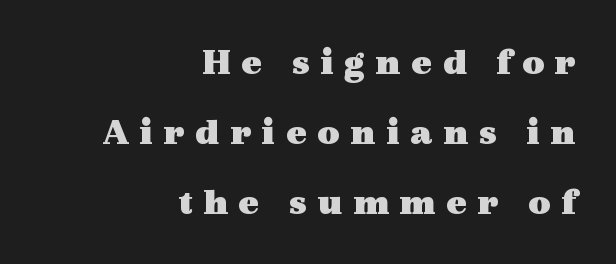
{"serif": "yes", "italic": "no", "bold": "yes", "weight": "heavy", "width": "wide", "x_height": "medium", "monospaced": "no", "underline": "no", "align": "right", "line_spacing_ratio": 1.8, "letter_spacing": "wide", "letter_spacing_em": 0.26, "glyph_px": 39}
